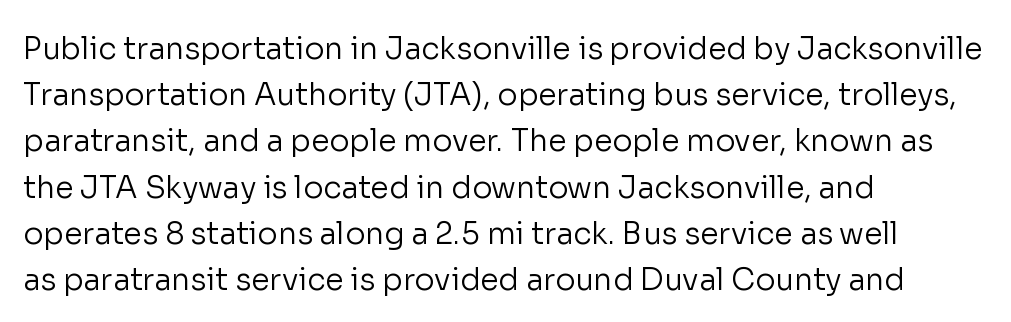
Anything drawn beneath the words? Only blank space. Letters have the restrained weight of plain body copy at most. Letter spacing: default. How would I describe the line gaps? Plain and ordinary. Left-aligned paragraph, ragged on the right.
